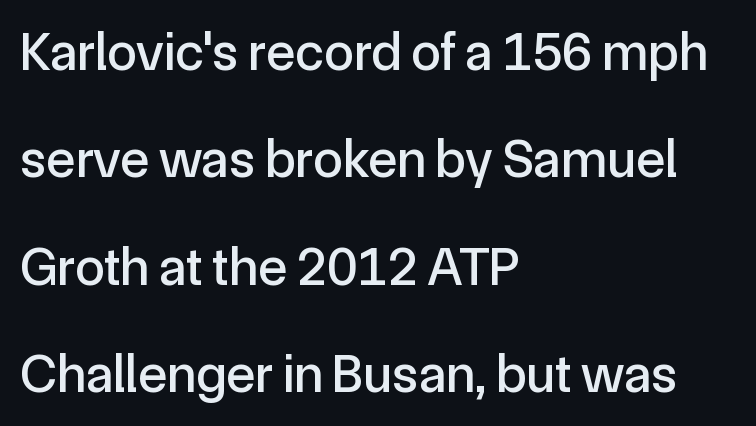
Q: Is the text italic (slanted)? A: No, it is upright.
Q: Is the typeface a serif or a sans-serif typeface? A: Sans-serif.
Q: Is the text underlined? A: No.
Q: How is the paragraph aligned? A: Left-aligned.
Q: Is the spacing between letters normal or unusually wide? A: Normal.
Q: Is the spacing between lines tight, normal or loose? A: Loose.
Q: Width (condensed, normal, or wide)? A: Normal.
Q: x-height? A: Medium.
Q: Monospaced? A: No.
